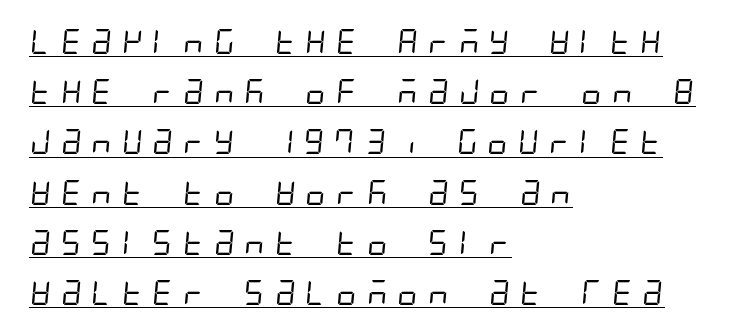
The image shows 25 px text type; set left-aligned, loose line spacing (2.01x), unusually wide letter spacing (+0.28 em), underlined.
